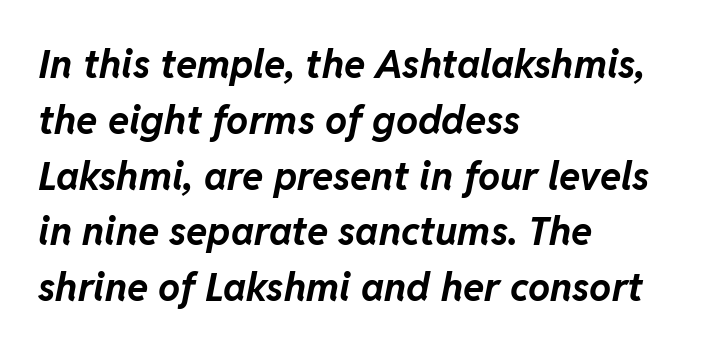
The glyphs look as if they've been sheared to an angle. Lines of text with bare space underneath. What stands out about the letter spacing? Nothing — it is the standard amount. Teacher's note: observe the even left margin — that is flush-left alignment. How heavy is the stroke? Heavy — this is a bold.
